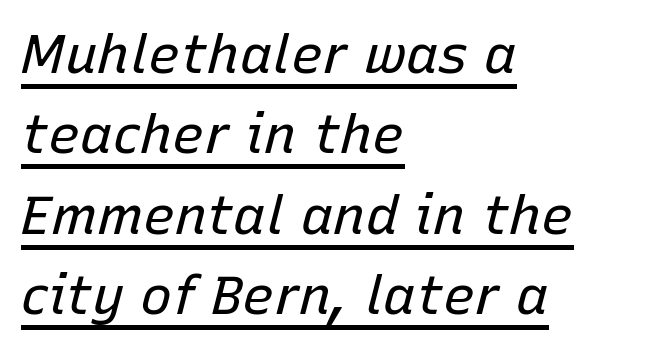
The image shows 54 px regular-weight type, italic (leaning right); set left-aligned, normal line spacing (1.49x), normal letter spacing, underlined; low stroke contrast and a medium x-height.
